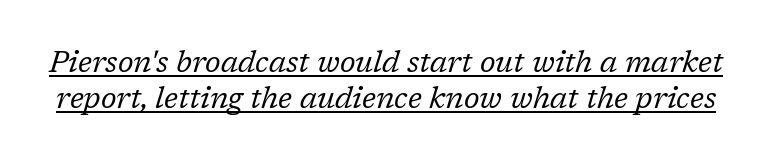
{"serif": "yes", "italic": "yes", "lean": "right", "slant_degrees": 17, "bold": "no", "weight": "regular", "width": "normal", "stroke_contrast": "low", "x_height": "medium", "monospaced": "no", "underline": "yes", "line_spacing_ratio": 1.21, "letter_spacing": "normal", "letter_spacing_em": 0.0, "glyph_px": 30}
